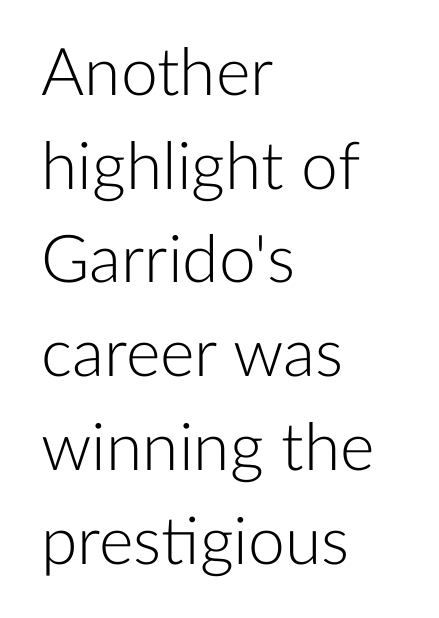
In terms of leading, this rendering sits right in the middle. Has an underline been added? It has not. Serifs: no, the terminals of the letterforms are clean. Reading down the block, your eye returns to a fixed left position each line.
